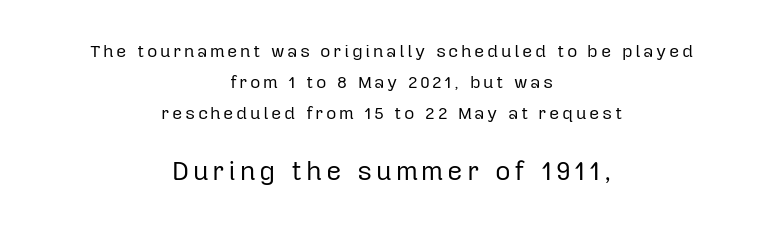
Q: Is the text bold? A: No.
Q: Is the text italic (slanted)? A: No, it is upright.
Q: Is the text underlined? A: No.
Q: How is the paragraph aligned? A: Centered.
Q: Which block of text is set in a larger size, the first (top) or the second (bottom)? A: The second (bottom) one.
